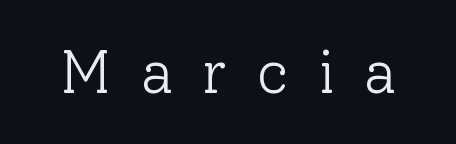
The image shows 60 px light serif type, upright; set unusually wide letter spacing (+0.49 em), not underlined; low stroke contrast and a medium x-height.
